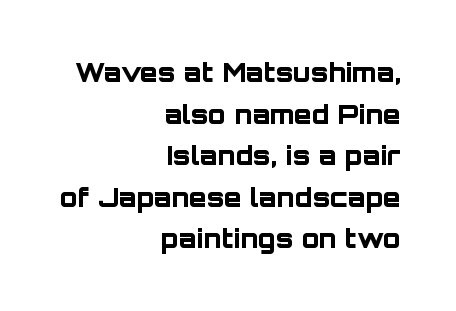
The image shows 26 px bold type, upright; set right-aligned, normal line spacing (1.6x), normal letter spacing, not underlined.
